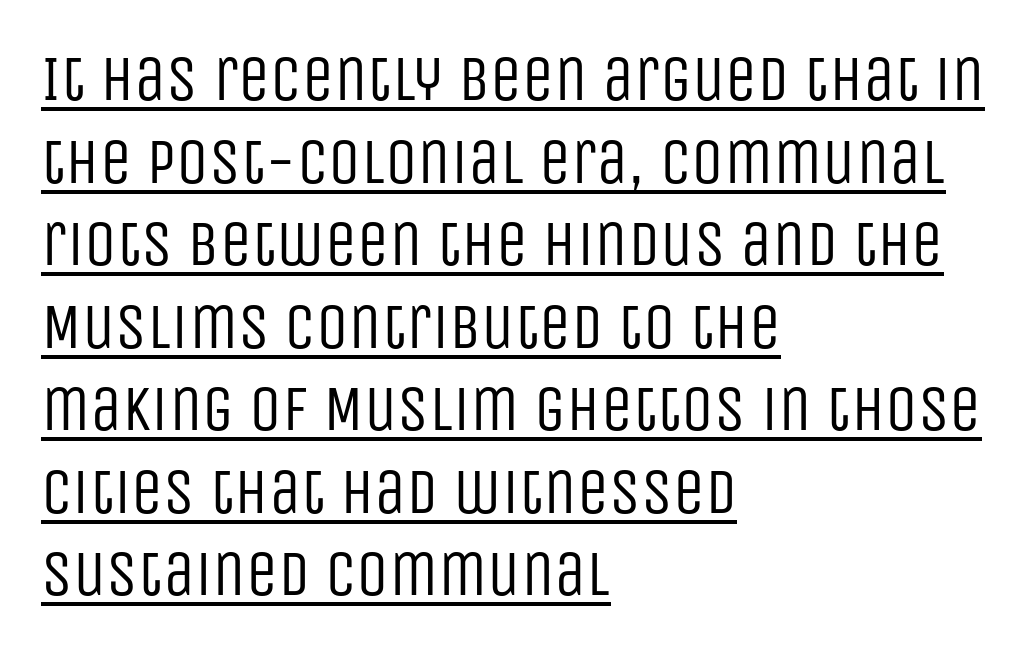
{"serif": "no", "italic": "no", "bold": "no", "weight": "regular", "width": "condensed", "stroke_contrast": "low", "x_height": "large", "monospaced": "no", "underline": "yes", "align": "left", "line_spacing": "normal", "line_spacing_ratio": 1.29, "letter_spacing": "normal", "letter_spacing_em": 0.0, "glyph_px": 64}
